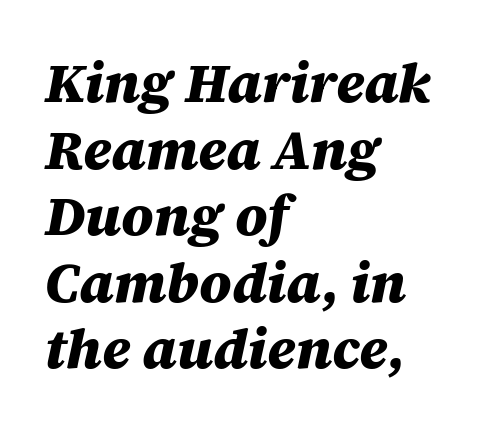
Q: Is the text bold? A: Yes.
Q: Is the text italic (slanted)? A: Yes, it leans right by about 12 degrees.
Q: Is the text underlined? A: No.
Q: How is the paragraph aligned? A: Left-aligned.
Q: Is the spacing between letters normal or unusually wide? A: Normal.
Q: Width (condensed, normal, or wide)? A: Normal.
Q: Stroke contrast? A: Medium.
Q: x-height? A: Large.
Q: Monospaced? A: No.
